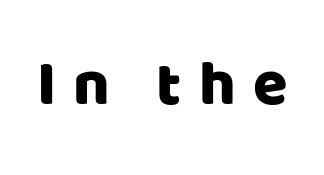
Q: Is the text italic (slanted)? A: No, it is upright.
Q: Is the typeface a serif or a sans-serif typeface? A: Sans-serif.
Q: Is the text underlined? A: No.
Q: Is the spacing between letters normal or unusually wide? A: Unusually wide.
Q: Width (condensed, normal, or wide)? A: Normal.
Q: Stroke contrast? A: Low.
Q: x-height? A: Large.
Q: Monospaced? A: No.
